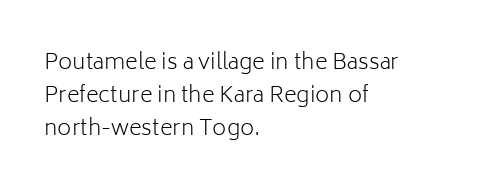
Q: Is the text bold? A: No.
Q: Is the text italic (slanted)? A: No, it is upright.
Q: Is the text underlined? A: No.
Q: How is the paragraph aligned? A: Left-aligned.
Q: Is the spacing between letters normal or unusually wide? A: Normal.
Q: Is the spacing between lines tight, normal or loose? A: Normal.
